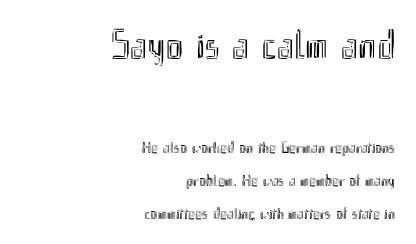
Q: Is the text italic (slanted)? A: No, it is upright.
Q: Is the text underlined? A: No.
Q: How is the paragraph aligned? A: Right-aligned.
Q: Is the spacing between letters normal or unusually wide? A: Normal.
Q: Is the spacing between lines tight, normal or loose? A: Loose.
Q: Which block of text is set in a larger size, the first (top) or the second (bottom)? A: The first (top) one.
Q: Width (condensed, normal, or wide)? A: Condensed.
Q: x-height? A: Small.
Q: Monospaced? A: No.
